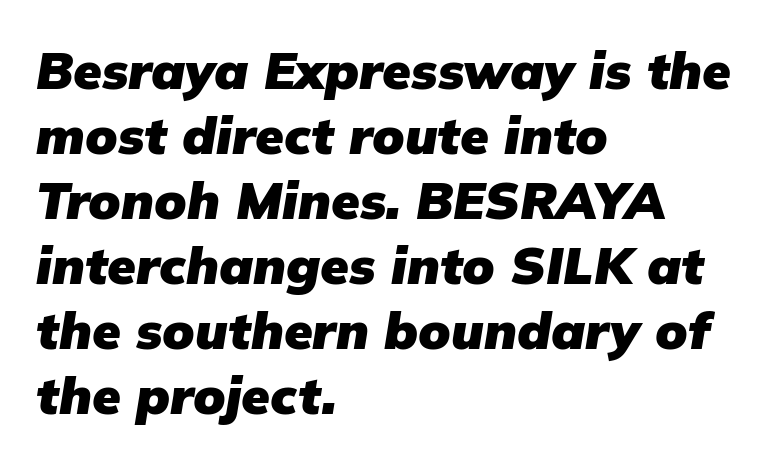
Q: Is the text bold? A: Yes.
Q: Is the text italic (slanted)? A: Yes, it leans right by about 9 degrees.
Q: Is the text underlined? A: No.
Q: How is the paragraph aligned? A: Left-aligned.
Q: Is the spacing between letters normal or unusually wide? A: Normal.
Q: Is the spacing between lines tight, normal or loose? A: Normal.
Q: Width (condensed, normal, or wide)? A: Normal.
Q: Stroke contrast? A: Low.
Q: x-height? A: Medium.
Q: Monospaced? A: No.
